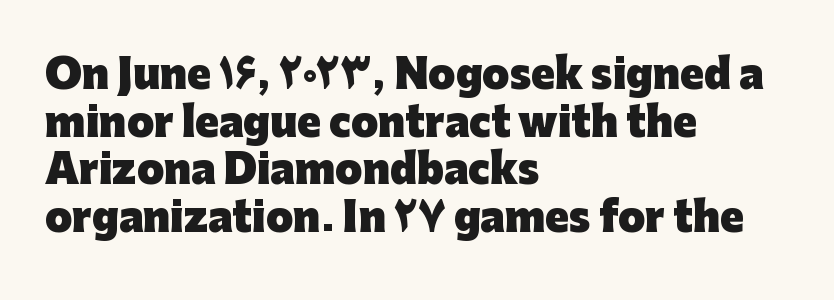
Q: Is the text bold? A: Yes.
Q: Is the text italic (slanted)? A: No, it is upright.
Q: Is the typeface a serif or a sans-serif typeface? A: Sans-serif.
Q: Is the text underlined? A: No.
Q: How is the paragraph aligned? A: Left-aligned.
Q: Is the spacing between letters normal or unusually wide? A: Normal.
Q: Width (condensed, normal, or wide)? A: Normal.
Q: Stroke contrast? A: Low.
Q: x-height? A: Medium.
Q: Monospaced? A: No.
